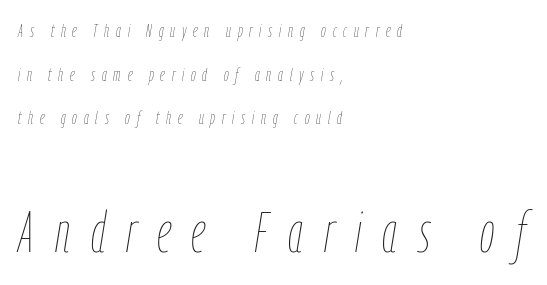
The block of text is sparse from top to bottom, with ample space between rows. The rag falls on the right side of this text block. The font is comparable to plain body text, perhaps lighter. Slant detected: the letters are inclined. The space directly below the letters is spotless. Glyph-to-glyph distance is far greater than everyday printed text.
